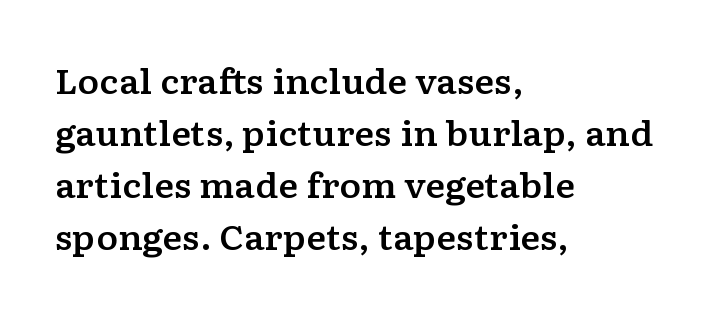
The image shows 33 px wide serif type, upright; set left-aligned, normal line spacing (1.58x), normal letter spacing, not underlined; low stroke contrast and a medium x-height.
